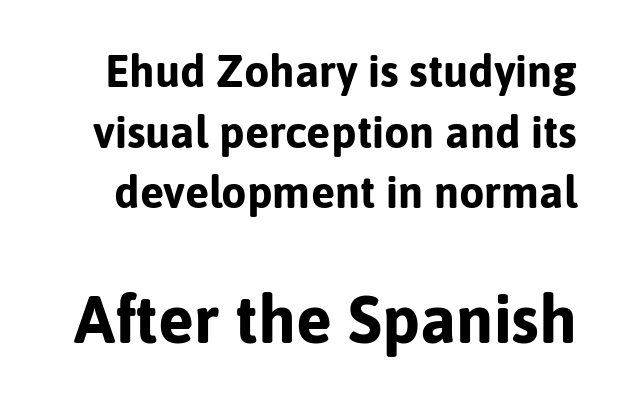
The image shows 67 px bold sans-serif type, upright; set normal line spacing (1.35x), normal letter spacing, not underlined; the second (bottom) block is 1.49x larger; low stroke contrast and a medium x-height.
